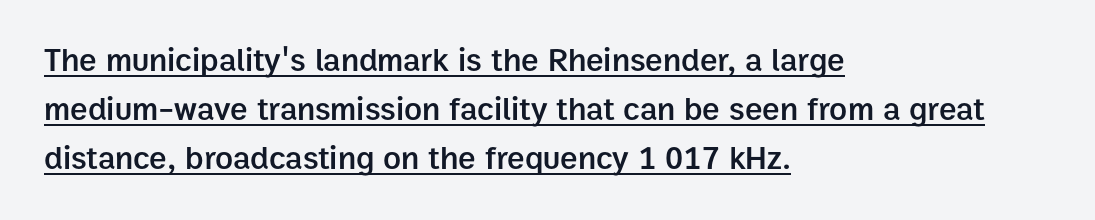
Spacing verdict: proportional, widths tailored to each character. Honestly, the underline is the first thing you notice here. What's the leading like? Ordinary, nothing unusual. Caption: standard tracking, unaltered. The font family rendered here belongs to the sans-serif group.
